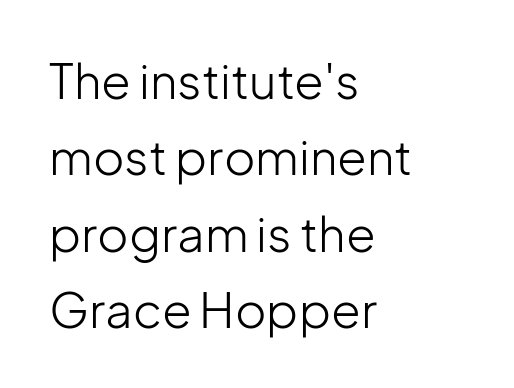
Here the designer chose a conventional face with non-uniform glyph widths. The font is comparable to plain body text, perhaps lighter. Is there any slant? The stems are plumb. What stands out about the letter spacing? Nothing — it is the standard amount.
